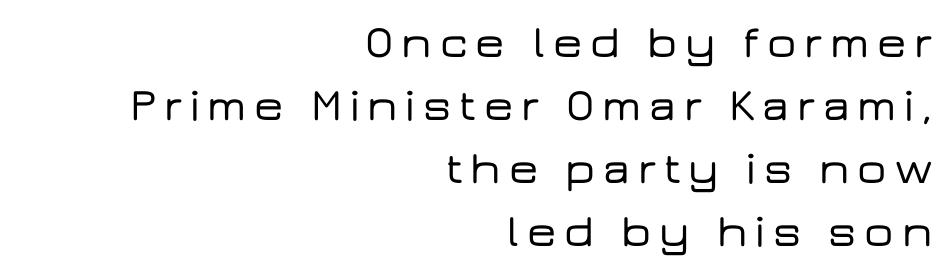
Horizontal bands of white between lines are of average thickness. The letters advance in unequal steps, a hallmark of proportional type. Designer's note — italics off, roman on. A bare baseline throughout the passage.
